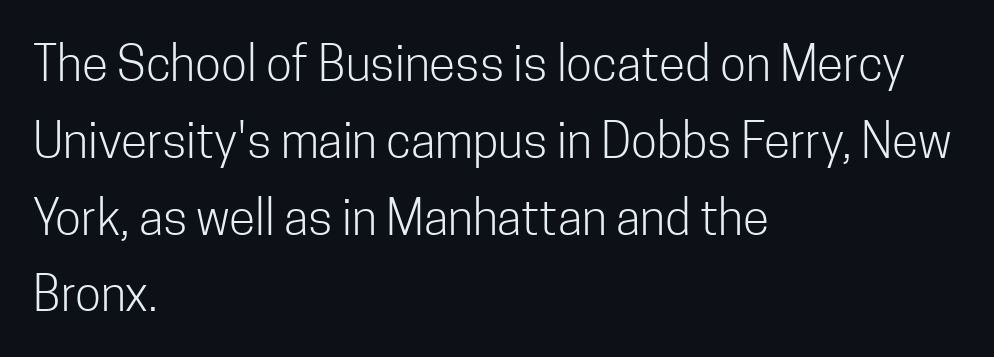
The words here are not underlined. The face used here is rendered with its standard letterfit. Typographically, this falls in the sans-serif category. The passage shown stacks its lines at a standard gap.
